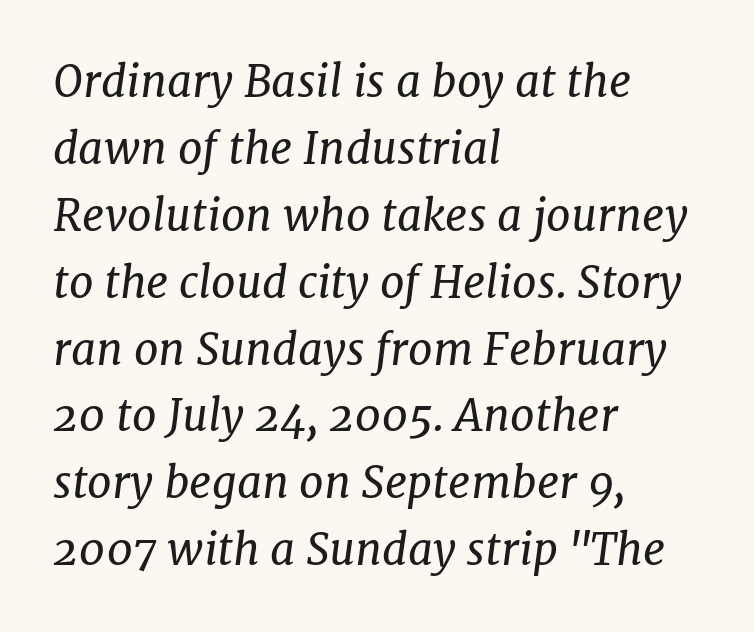
Q: Is the text bold? A: No.
Q: Is the text italic (slanted)? A: Yes, it leans right by about 7 degrees.
Q: Is the typeface a serif or a sans-serif typeface? A: Serif.
Q: Is the text underlined? A: No.
Q: How is the paragraph aligned? A: Left-aligned.
Q: Is the spacing between letters normal or unusually wide? A: Normal.
Q: Is the spacing between lines tight, normal or loose? A: Normal.
Q: Width (condensed, normal, or wide)? A: Normal.
Q: Stroke contrast? A: Low.
Q: x-height? A: Medium.
Q: Monospaced? A: No.
